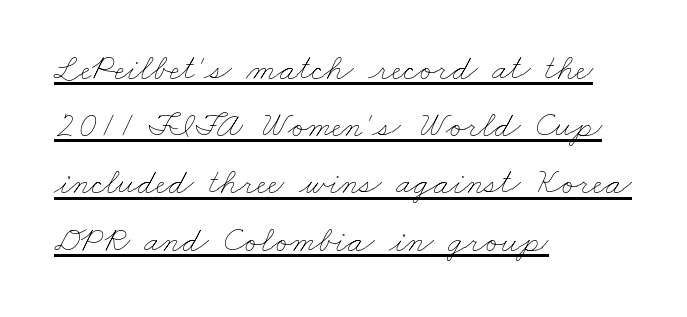
Tracking value appears to be zero — textbook default spacing. The sample's only ornament is a line tracing under the words. Letters have the restrained weight of plain body copy at most. Vertically, the passage feels balanced, rows spaced as you'd expect. The rag falls on the right side of this text block. Proportional: the letters do not fall into vertical columns.
